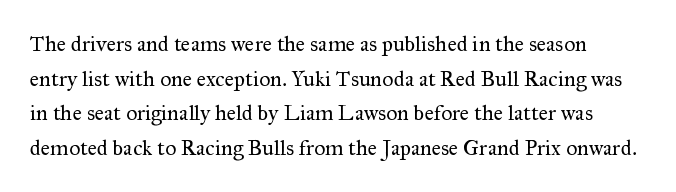
The image shows 22 px text type, upright; set normal line spacing (1.57x), normal letter spacing, not underlined.
